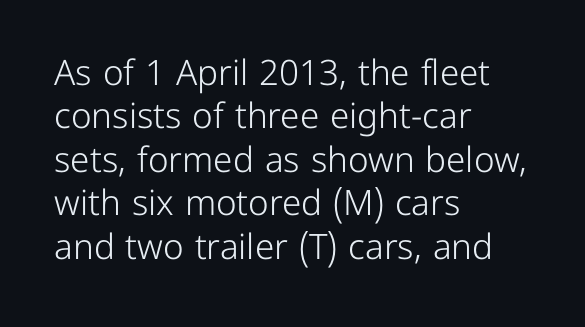
The image shows 35 px light sans-serif type, upright; set left-aligned, line spacing 1.24x, normal letter spacing, not underlined; low stroke contrast and a medium x-height.
